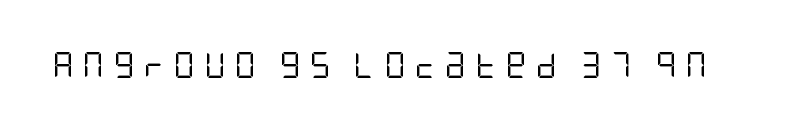
Q: Is the text bold? A: No.
Q: Is the text italic (slanted)? A: No, it is upright.
Q: Is the text underlined? A: No.
Q: Is the spacing between letters normal or unusually wide? A: Unusually wide.
